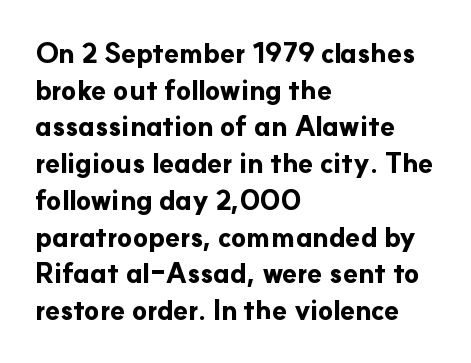
Q: Is the text bold? A: Yes.
Q: Is the text italic (slanted)? A: No, it is upright.
Q: Is the text underlined? A: No.
Q: How is the paragraph aligned? A: Left-aligned.
Q: Is the spacing between letters normal or unusually wide? A: Normal.
Q: Is the spacing between lines tight, normal or loose? A: Normal.
